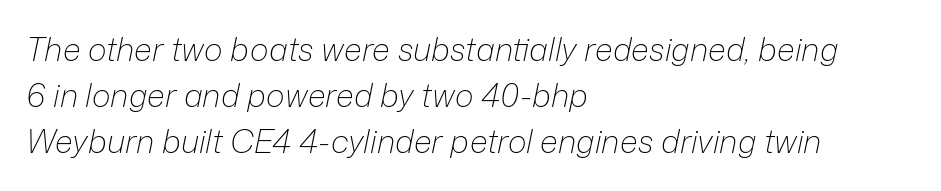
Q: Is the text bold? A: No.
Q: Is the text italic (slanted)? A: Yes, it leans right by about 12 degrees.
Q: Is the text underlined? A: No.
Q: How is the paragraph aligned? A: Left-aligned.
Q: Is the spacing between letters normal or unusually wide? A: Normal.
Q: Is the spacing between lines tight, normal or loose? A: Normal.
Q: Width (condensed, normal, or wide)? A: Normal.
Q: Stroke contrast? A: Low.
Q: x-height? A: Medium.
Q: Monospaced? A: No.
